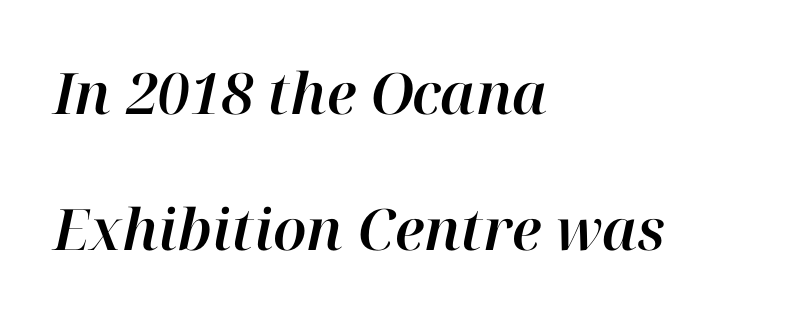
The image shows 57 px text type, italic (leaning right); set left-aligned, loose line spacing (2.38x), normal letter spacing, not underlined; high stroke contrast and a medium x-height.
